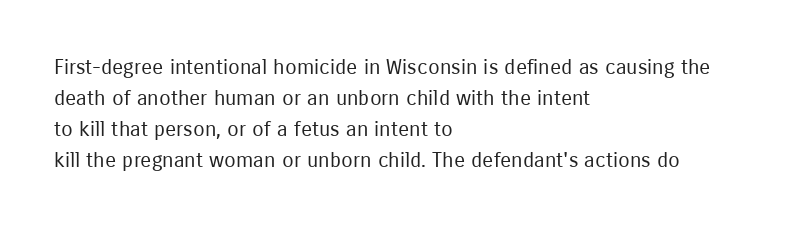
The image shows 21 px text type, upright; set left-aligned, normal line spacing (1.47x), normal letter spacing, not underlined.
